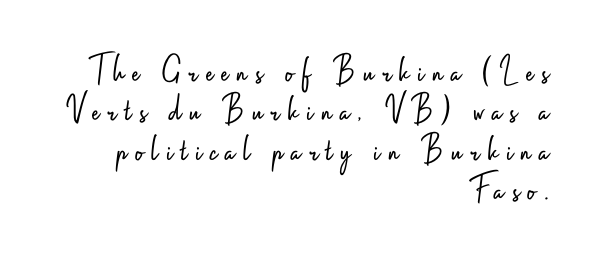
Vertical spacing — tight. Font category for this specimen: sans-serif. Any mark beneath the type? The region is blank.
